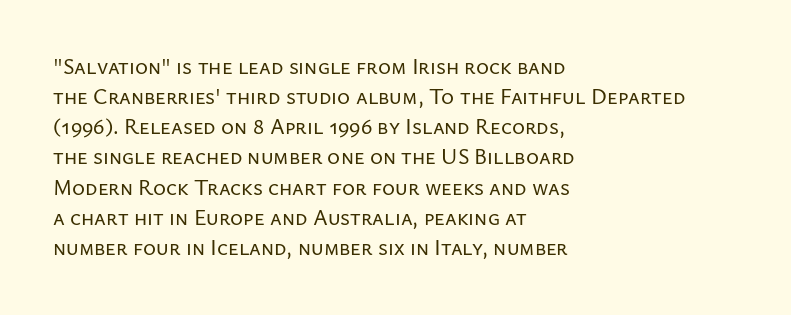
The lettering stays uniformly vertical, giving the passage a roman look. The text block is weighted toward the left margin, trailing off unevenly rightward. A typesetter would call this zero additional tracking. Evenly set lines give the paragraph a standard silhouette.
